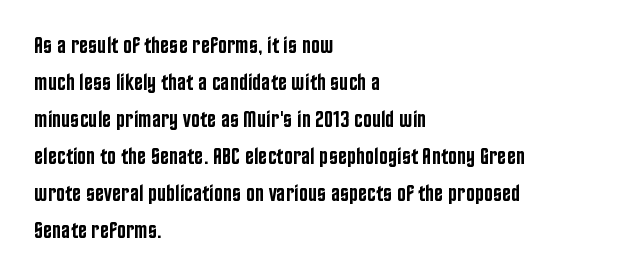
The image shows 24 px text type, upright; set left-aligned, normal line spacing (1.54x), normal letter spacing, not underlined.
